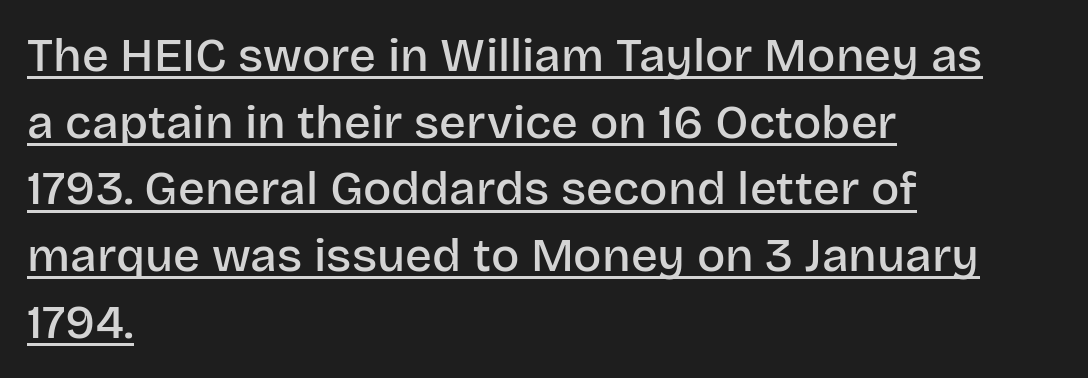
The image shows 47 px semibold sans-serif type, upright; set left-aligned, normal line spacing (1.42x), normal letter spacing, underlined; low stroke contrast and a large x-height.
